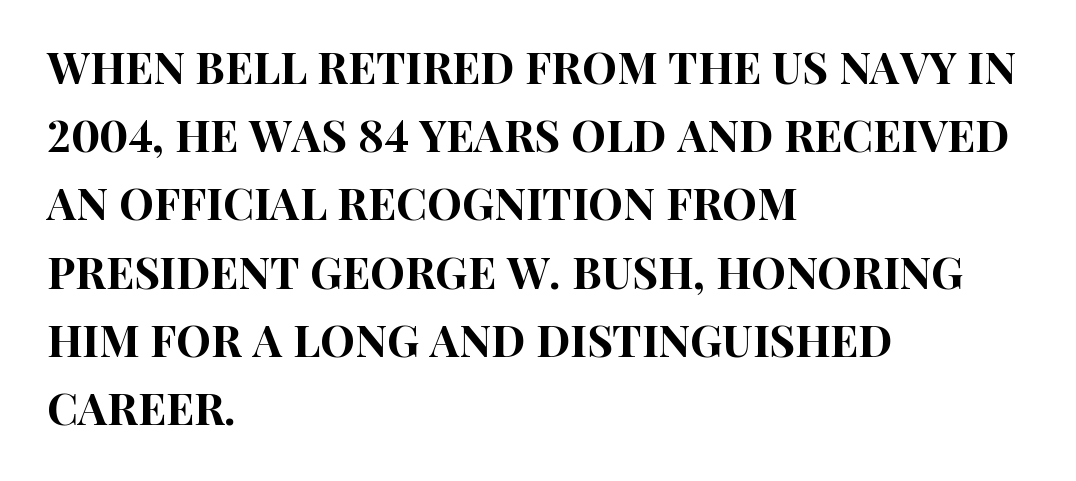
{"serif": "no", "italic": "no", "width": "condensed", "stroke_contrast": "high", "x_height": "large", "monospaced": "no", "underline": "no", "align": "left", "line_spacing": "normal", "line_spacing_ratio": 1.55, "letter_spacing": "normal", "letter_spacing_em": 0.0, "glyph_px": 44}
